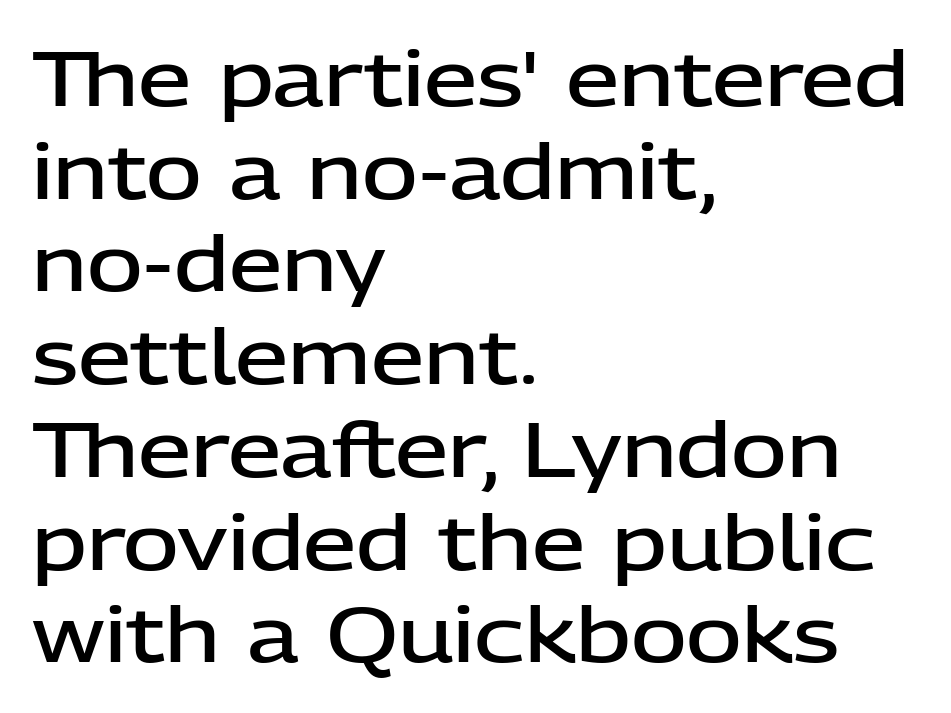
The image shows 76 px semibold sans-serif type, upright; set left-aligned, line spacing 1.22x, normal letter spacing, not underlined; low stroke contrast and a medium x-height.
